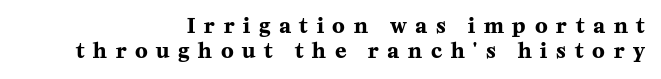
Q: Is the text bold? A: Yes.
Q: Is the text italic (slanted)? A: No, it is upright.
Q: Is the text underlined? A: No.
Q: How is the paragraph aligned? A: Right-aligned.
Q: Is the spacing between letters normal or unusually wide? A: Unusually wide.
